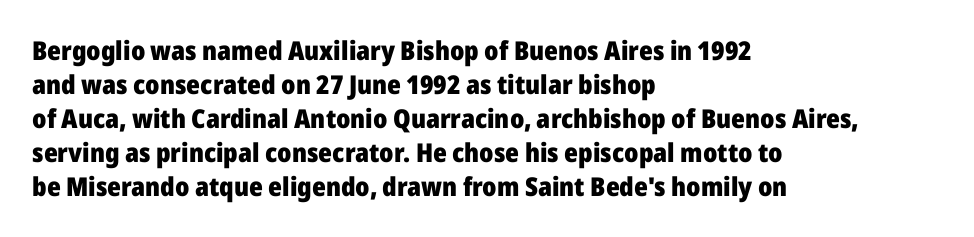
{"italic": "no", "bold": "yes", "underline": "no", "align": "left", "line_spacing": "normal", "line_spacing_ratio": 1.31, "letter_spacing": "normal", "letter_spacing_em": 0.0, "glyph_px": 26}
